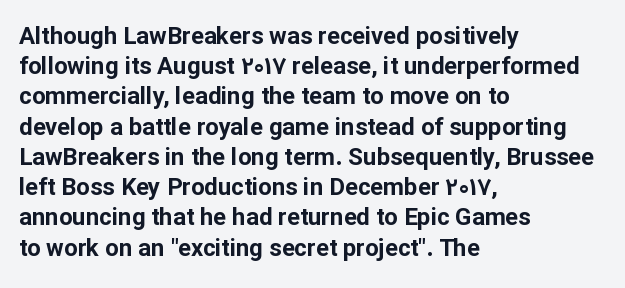
Q: Is the text bold? A: Yes.
Q: Is the text italic (slanted)? A: No, it is upright.
Q: Is the text underlined? A: No.
Q: How is the paragraph aligned? A: Left-aligned.
Q: Is the spacing between letters normal or unusually wide? A: Normal.
Q: Is the spacing between lines tight, normal or loose? A: Normal.
